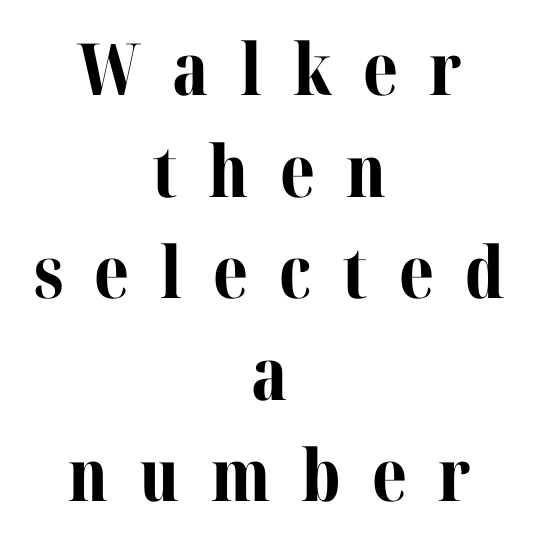
The image shows 72 px bold serif type, upright; set centered, normal line spacing (1.41x), unusually wide letter spacing (+0.43 em), not underlined; medium stroke contrast and a medium x-height.
